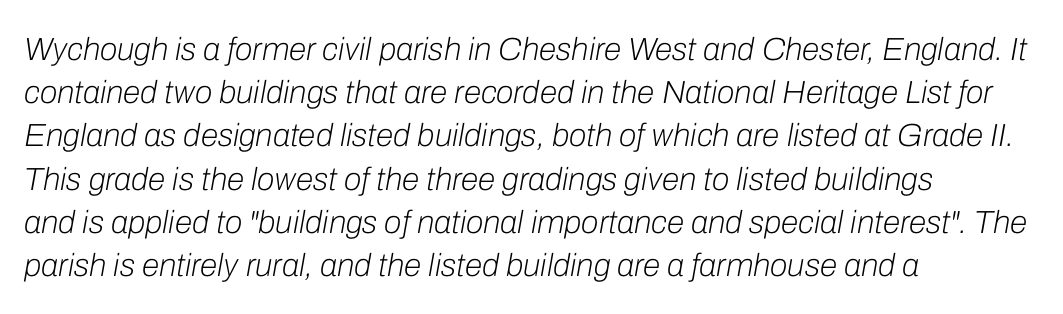
The image shows 32 px light type, italic (leaning right); set left-aligned, normal line spacing (1.35x), normal letter spacing, not underlined; low stroke contrast and a medium x-height.
